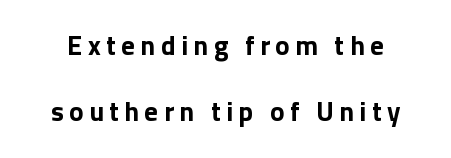
Q: Is the text bold? A: Yes.
Q: Is the text italic (slanted)? A: No, it is upright.
Q: Is the text underlined? A: No.
Q: Is the spacing between letters normal or unusually wide? A: Unusually wide.
Q: Is the spacing between lines tight, normal or loose? A: Loose.
